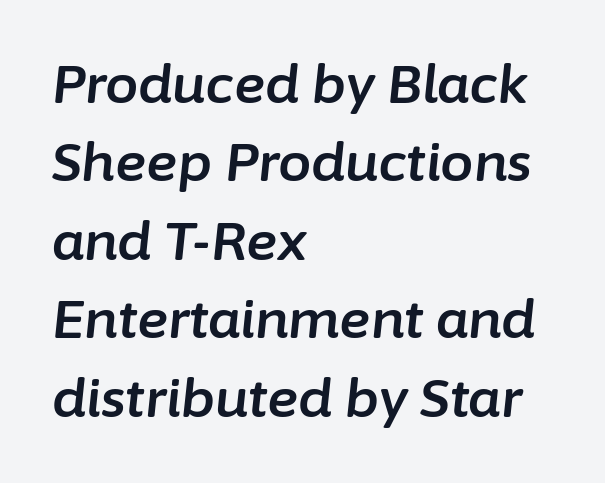
The baseline area is clear. The line texture is even and compact thanks to regular tracking. Reading down the column, the eye jumps a familiar distance to each next line. Looks like regular typesetting: each glyph gets only the width it needs. Does the copy run flush right? No — it runs flush left.
